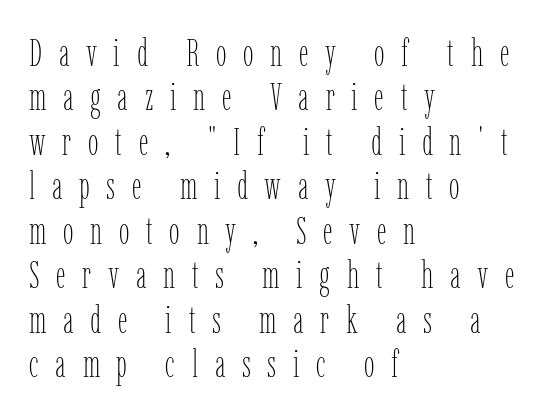
Q: Is the text bold? A: No.
Q: Is the text italic (slanted)? A: No, it is upright.
Q: Is the text underlined? A: No.
Q: How is the paragraph aligned? A: Left-aligned.
Q: Is the spacing between letters normal or unusually wide? A: Unusually wide.
Q: Width (condensed, normal, or wide)? A: Condensed.
Q: Stroke contrast? A: Low.
Q: x-height? A: Medium.
Q: Monospaced? A: No.
